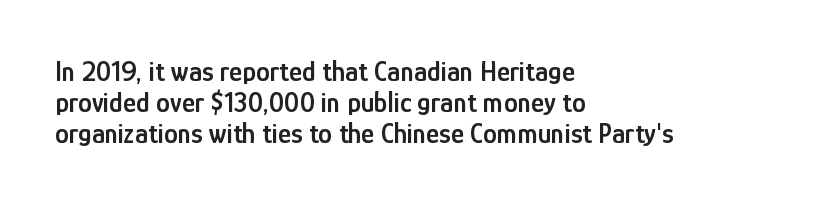
Q: Is the text bold? A: Semi-bold.
Q: Is the text italic (slanted)? A: No, it is upright.
Q: Is the typeface a serif or a sans-serif typeface? A: Sans-serif.
Q: Is the text underlined? A: No.
Q: How is the paragraph aligned? A: Left-aligned.
Q: Is the spacing between letters normal or unusually wide? A: Normal.
Q: Is the spacing between lines tight, normal or loose? A: Tight.
Q: Width (condensed, normal, or wide)? A: Condensed.
Q: Stroke contrast? A: Low.
Q: x-height? A: Medium.
Q: Monospaced? A: No.
